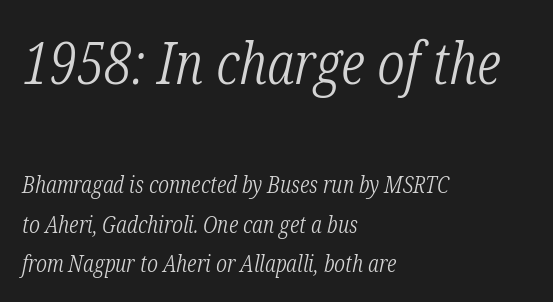
{"serif": "yes", "italic": "yes", "lean": "right", "slant_degrees": 12, "bold": "no", "weight": "light", "width": "condensed", "stroke_contrast": "low", "x_height": "medium", "monospaced": "no", "underline": "no", "align": "left", "line_spacing_ratio": 1.72, "letter_spacing": "normal", "letter_spacing_em": 0.0, "larger_block": "first", "size_ratio": 2.52, "glyph_px": 58}
